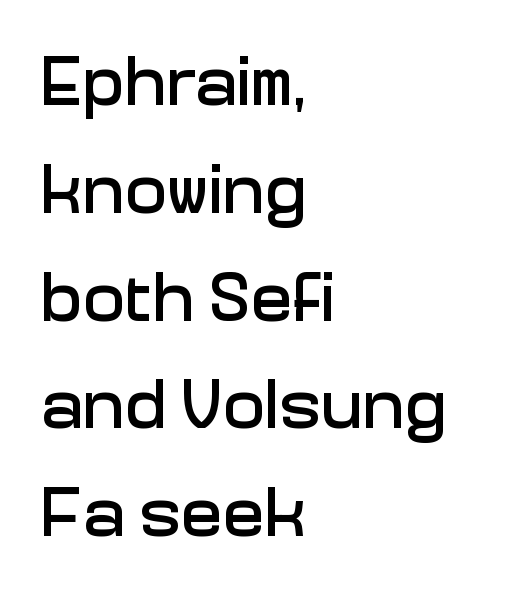
{"serif": "no", "italic": "no", "width": "normal", "stroke_contrast": "low", "x_height": "medium", "monospaced": "no", "underline": "no", "align": "left", "line_spacing": "normal", "line_spacing_ratio": 1.54, "letter_spacing": "normal", "letter_spacing_em": 0.0, "glyph_px": 70}
